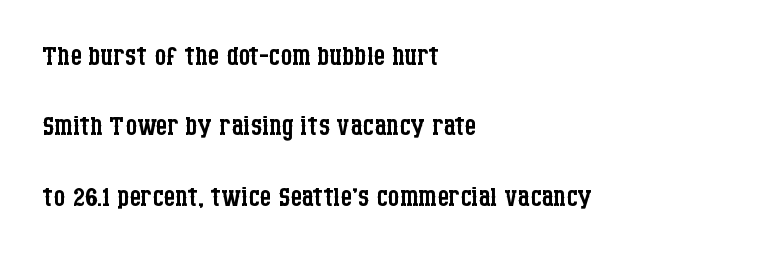
A student would call this left alignment; a typographer would say flush left, rag right. The words here are not underlined. The horizontal fit of the characters is conventional and even. Regarding leading, the lines here are spaced well apart.
